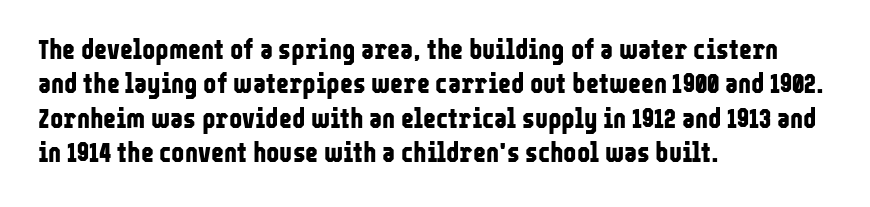
{"serif": "no", "italic": "no", "bold": "yes", "weight": "bold", "width": "condensed", "stroke_contrast": "low", "x_height": "medium", "monospaced": "no", "underline": "no", "align": "left", "line_spacing_ratio": 1.23, "letter_spacing": "normal", "letter_spacing_em": 0.0, "glyph_px": 28}
